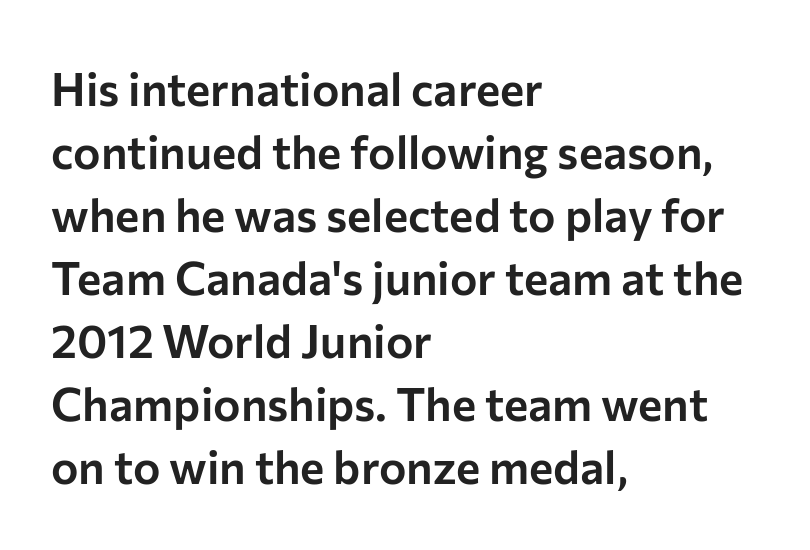
Q: Is the text italic (slanted)? A: No, it is upright.
Q: Is the typeface a serif or a sans-serif typeface? A: Sans-serif.
Q: Is the text underlined? A: No.
Q: How is the paragraph aligned? A: Left-aligned.
Q: Is the spacing between letters normal or unusually wide? A: Normal.
Q: Is the spacing between lines tight, normal or loose? A: Normal.
Q: Width (condensed, normal, or wide)? A: Normal.
Q: Stroke contrast? A: Low.
Q: x-height? A: Medium.
Q: Monospaced? A: No.
